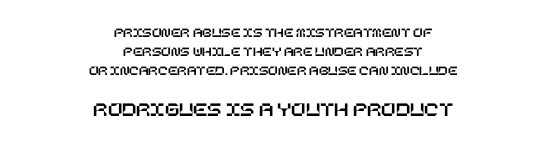
Q: Is the text italic (slanted)? A: No, it is upright.
Q: Is the text underlined? A: No.
Q: How is the paragraph aligned? A: Centered.
Q: Is the spacing between letters normal or unusually wide? A: Normal.
Q: Is the spacing between lines tight, normal or loose? A: Normal.
Q: Which block of text is set in a larger size, the first (top) or the second (bottom)? A: The second (bottom) one.
